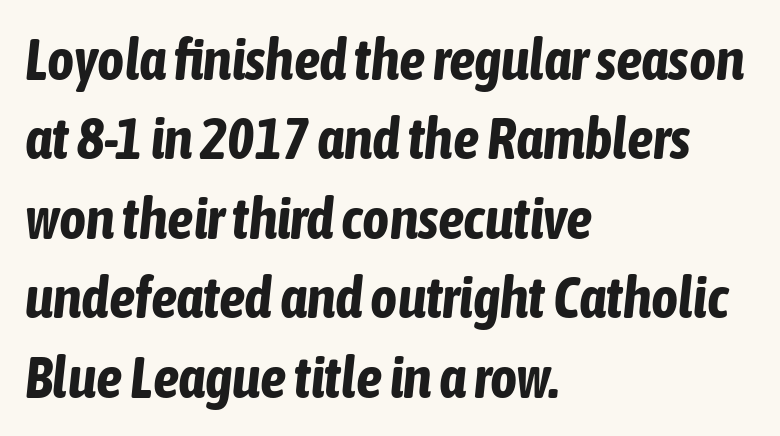
{"italic": "yes", "lean": "right", "slant_degrees": 6, "bold": "yes", "weight": "bold", "width": "condensed", "stroke_contrast": "low", "x_height": "medium", "monospaced": "no", "underline": "no", "align": "left", "line_spacing": "normal", "line_spacing_ratio": 1.37, "letter_spacing": "normal", "letter_spacing_em": 0.0, "glyph_px": 58}
